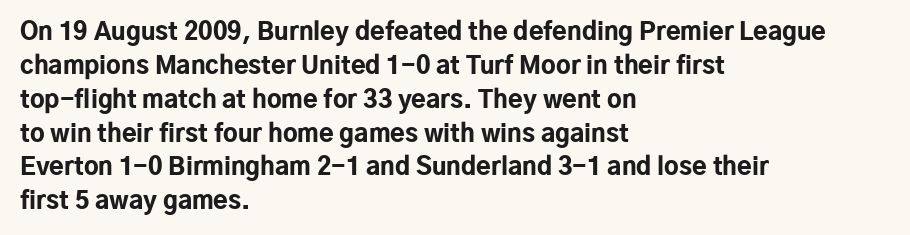
Q: Is the text bold? A: Yes.
Q: Is the text italic (slanted)? A: No, it is upright.
Q: Is the text underlined? A: No.
Q: How is the paragraph aligned? A: Left-aligned.
Q: Is the spacing between letters normal or unusually wide? A: Normal.
Q: Is the spacing between lines tight, normal or loose? A: Normal.
